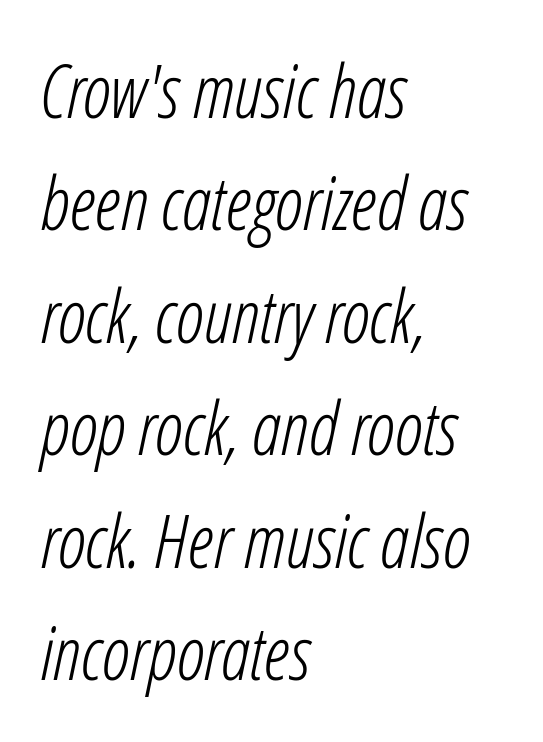
A typesetter would mark this as italic. The passage shown is not underscored anywhere. One-word summary of the alignment: left. Looks like regular typesetting: each glyph gets only the width it needs.
